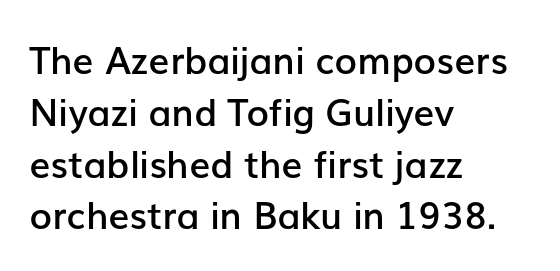
{"serif": "no", "italic": "no", "bold": "semi", "weight": "semibold", "width": "normal", "stroke_contrast": "low", "x_height": "medium", "monospaced": "no", "underline": "no", "align": "left", "line_spacing": "normal", "line_spacing_ratio": 1.4, "letter_spacing": "normal", "letter_spacing_em": 0.0, "glyph_px": 37}
